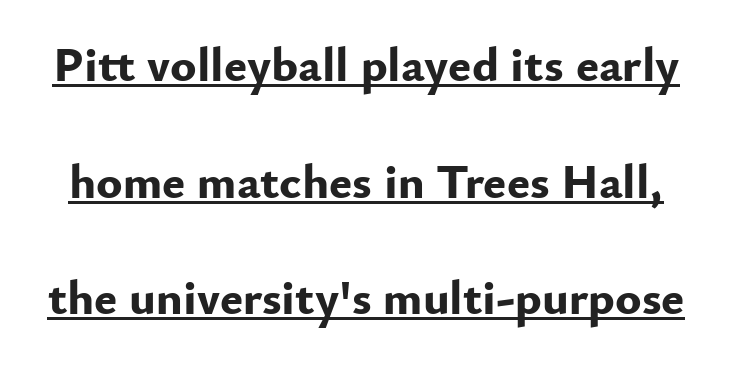
Q: Is the text bold? A: Yes.
Q: Is the text italic (slanted)? A: No, it is upright.
Q: Is the typeface a serif or a sans-serif typeface? A: Sans-serif.
Q: Is the text underlined? A: Yes.
Q: Is the spacing between letters normal or unusually wide? A: Normal.
Q: Is the spacing between lines tight, normal or loose? A: Loose.
Q: Width (condensed, normal, or wide)? A: Normal.
Q: Stroke contrast? A: Low.
Q: x-height? A: Small.
Q: Monospaced? A: No.
